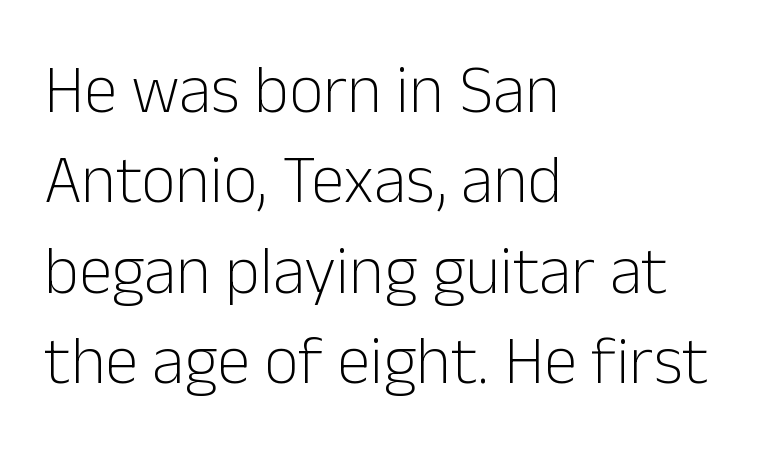
The image shows 67 px light sans-serif type, upright; set left-aligned, normal line spacing (1.35x), normal letter spacing, not underlined; low stroke contrast and a medium x-height.
